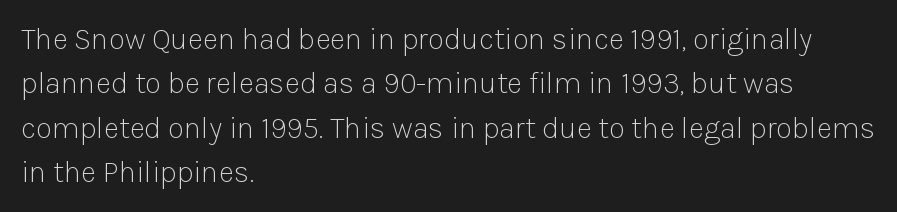
The image shows 30 px light sans-serif type, upright; set left-aligned, normal line spacing (1.48x), normal letter spacing, not underlined; low stroke contrast and a medium x-height.
